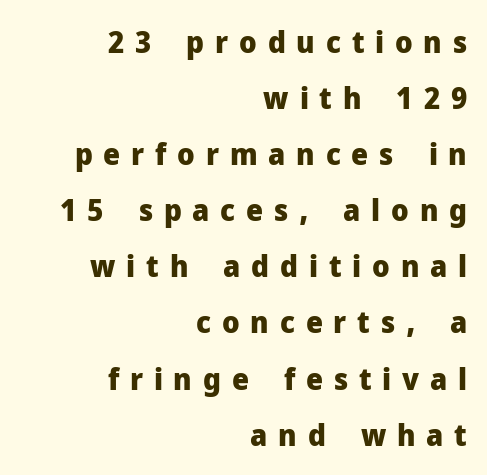
{"serif": "no", "italic": "no", "bold": "yes", "weight": "heavy", "width": "normal", "stroke_contrast": "low", "x_height": "medium", "monospaced": "no", "underline": "no", "align": "right", "line_spacing_ratio": 1.87, "letter_spacing": "wide", "letter_spacing_em": 0.36, "glyph_px": 30}
